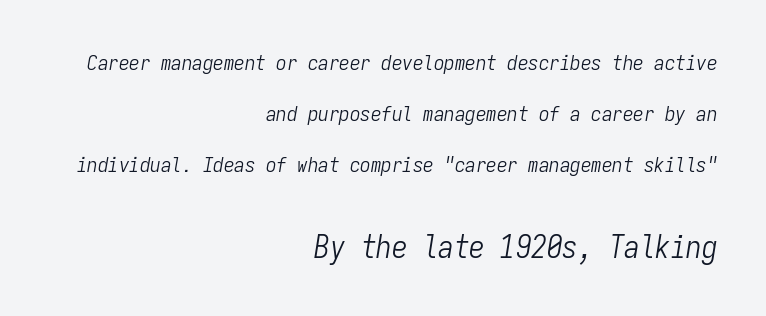
The image shows 31 px light, condensed type, italic (leaning right), monospaced; set right-aligned, loose line spacing (2.44x), normal letter spacing, not underlined; the second (bottom) block is 1.48x larger; low stroke contrast and a medium x-height.
